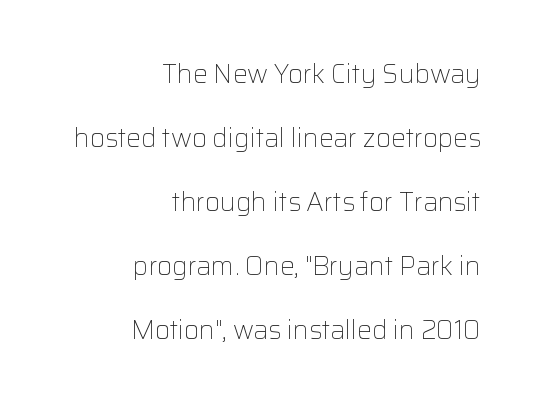
{"italic": "no", "bold": "no", "underline": "no", "align": "right", "line_spacing": "loose", "line_spacing_ratio": 2.46, "letter_spacing": "normal", "letter_spacing_em": 0.0, "glyph_px": 26}
